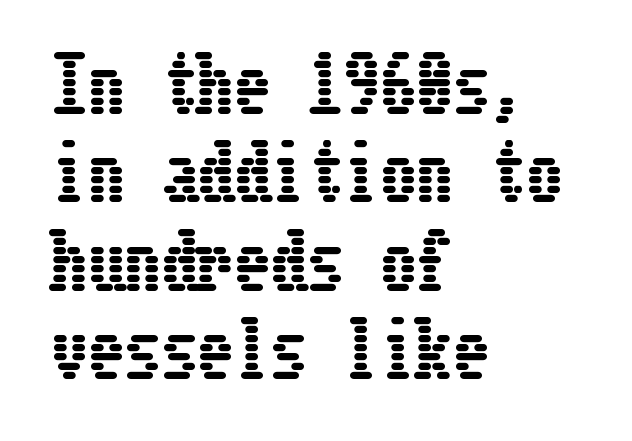
In CSS terms this would be text-align: left. No word sits above an underline. A typesetter would call this zero additional tracking. This is the regular roman posture of the typeface.
